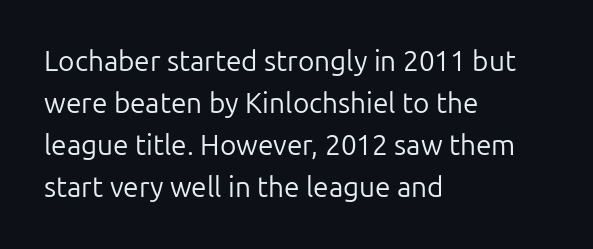
The image shows 28 px regular-weight sans-serif type, upright; set left-aligned, normal line spacing (1.5x), normal letter spacing, not underlined; low stroke contrast and a medium x-height.
